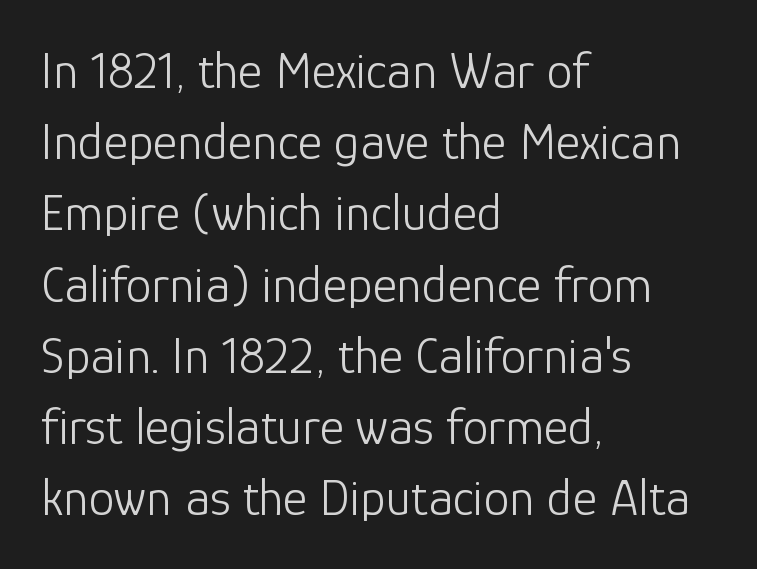
Designer's note — italics off, roman on. Counters stay open thanks to moderate or lighter strokes. The face used here is proportionally spaced, like ordinary book or web type. Characters follow at the spacing the type designer built in. The lines sit at an ordinary, default distance from one another. Alignment: flush left.
